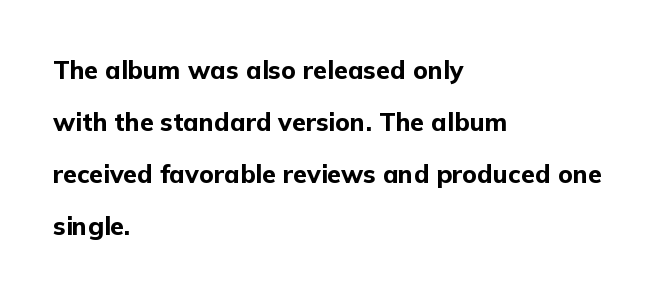
Horizontally, the lines are justified to the leading edge only. Compared with typical paragraphs, the rows here are farther apart. Ordinary non-slanted type is in use. Summary of weight: heavy, a full bold.
